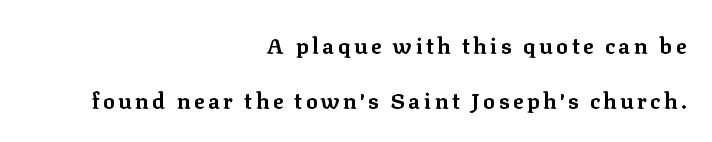
Q: Is the text bold? A: Yes.
Q: Is the text italic (slanted)? A: No, it is upright.
Q: Is the text underlined? A: No.
Q: How is the paragraph aligned? A: Right-aligned.
Q: Is the spacing between lines tight, normal or loose? A: Loose.
